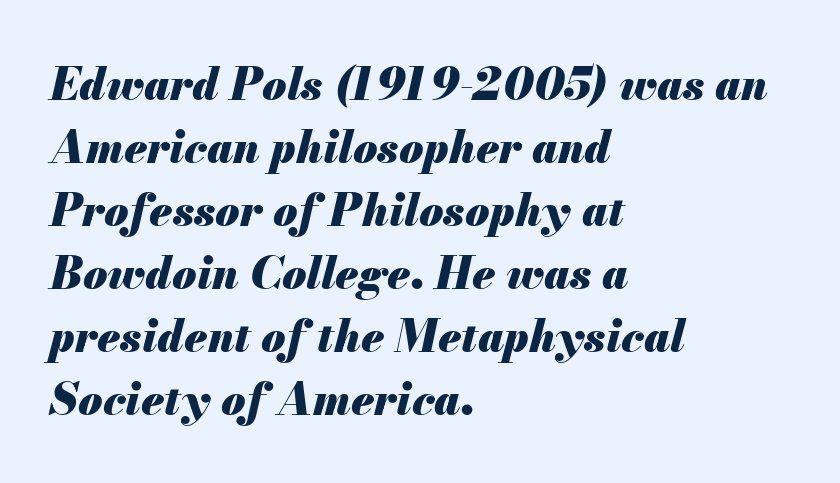
Q: Is the text bold? A: Yes.
Q: Is the text italic (slanted)? A: Yes, it leans right by about 13 degrees.
Q: Is the text underlined? A: No.
Q: How is the paragraph aligned? A: Left-aligned.
Q: Is the spacing between letters normal or unusually wide? A: Normal.
Q: Is the spacing between lines tight, normal or loose? A: Normal.
Q: Width (condensed, normal, or wide)? A: Normal.
Q: Stroke contrast? A: Medium.
Q: x-height? A: Small.
Q: Monospaced? A: No.
